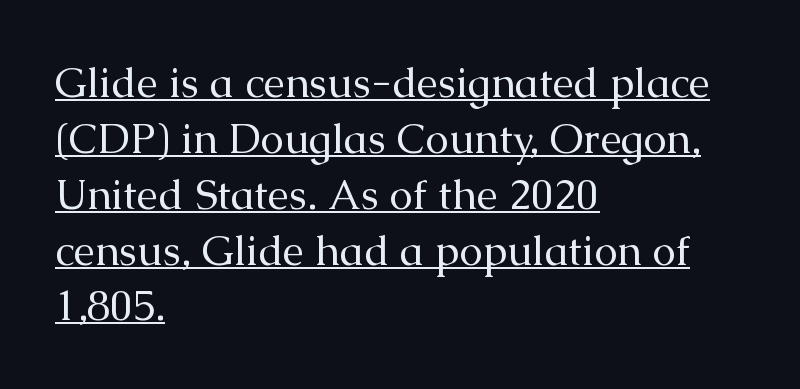
Tall strokes in this sample are plumb rather than angled. A rule runs beneath these lines of type. Little horizontal feet cap the strokes, marking this as serif type. All the whitespace from short lines collects on the right.
